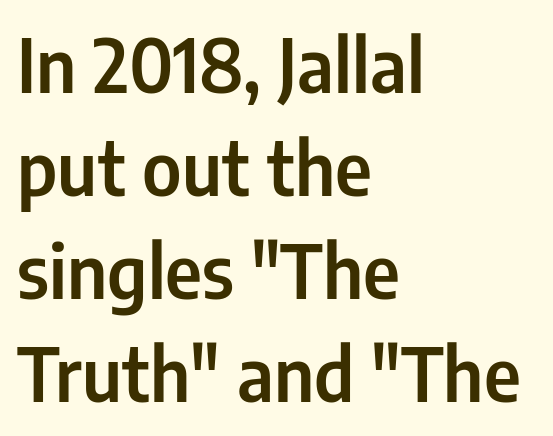
{"serif": "no", "italic": "no", "width": "condensed", "stroke_contrast": "low", "x_height": "medium", "monospaced": "no", "underline": "no", "align": "left", "line_spacing": "normal", "line_spacing_ratio": 1.41, "letter_spacing": "normal", "letter_spacing_em": 0.0, "glyph_px": 73}
